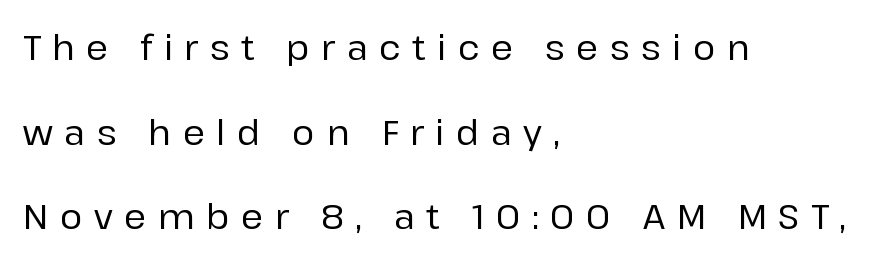
The image shows 34 px sans-serif type, upright; set left-aligned, loose line spacing (2.49x), unusually wide letter spacing (+0.34 em), not underlined; low stroke contrast and a medium x-height.
